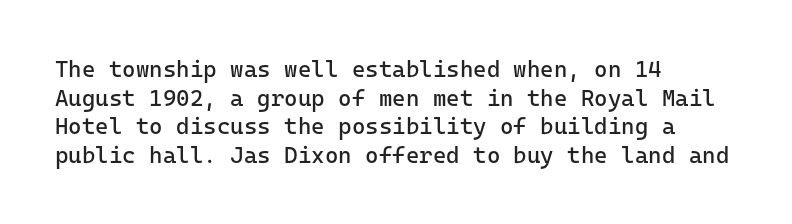
The image shows 23 px text type, upright; set left-aligned, line spacing 1.24x, normal letter spacing, not underlined.
